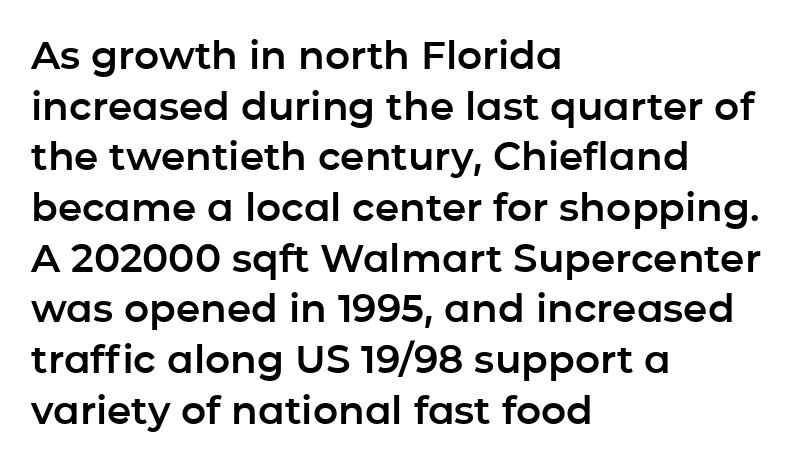
These lines are composed in type without serifs. Spacing between characters is what you'd get straight out of the box. The glyphs are unaccompanied by any horizontal stroke below them. Think of a printed novel: that variable character pitch is what you see here. The passage is arranged the way most books set body copy — flush left.
